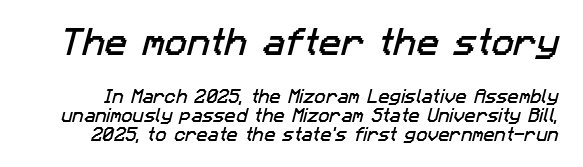
Q: Is the typeface a serif or a sans-serif typeface? A: Sans-serif.
Q: Is the text underlined? A: No.
Q: Is the spacing between letters normal or unusually wide? A: Normal.
Q: Is the spacing between lines tight, normal or loose? A: Normal.
Q: Which block of text is set in a larger size, the first (top) or the second (bottom)? A: The first (top) one.
Q: Width (condensed, normal, or wide)? A: Normal.
Q: Stroke contrast? A: Low.
Q: x-height? A: Medium.
Q: Monospaced? A: No.
